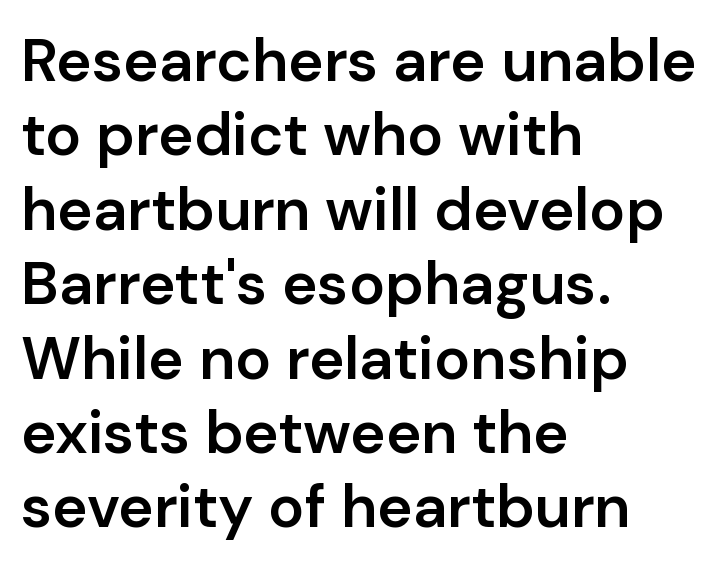
Q: Is the text bold? A: Semi-bold.
Q: Is the text italic (slanted)? A: No, it is upright.
Q: Is the typeface a serif or a sans-serif typeface? A: Sans-serif.
Q: Is the text underlined? A: No.
Q: How is the paragraph aligned? A: Left-aligned.
Q: Is the spacing between letters normal or unusually wide? A: Normal.
Q: Width (condensed, normal, or wide)? A: Normal.
Q: Stroke contrast? A: Low.
Q: x-height? A: Medium.
Q: Monospaced? A: No.
